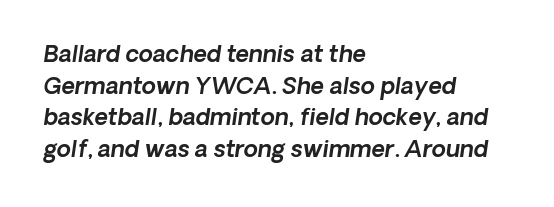
{"italic": "yes", "lean": "right", "slant_degrees": 8, "underline": "no", "align": "left", "line_spacing": "normal", "line_spacing_ratio": 1.37, "letter_spacing": "normal", "letter_spacing_em": 0.0, "glyph_px": 23}
